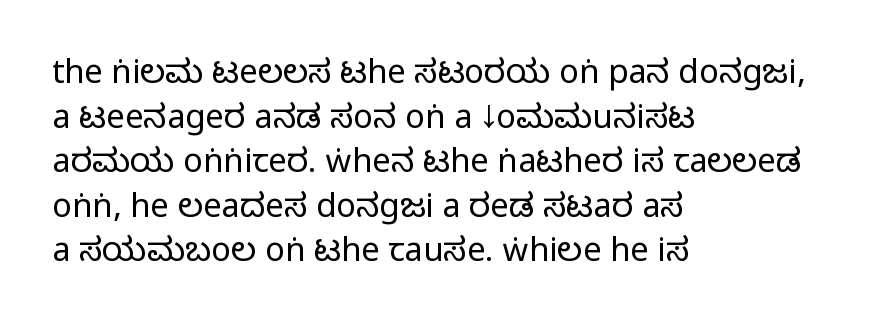
The face used here is a sans, in the tradition of grotesques and geometrics. The letters stand straight up with perfectly vertical stems. The strip under each line holds only bare page. Students, note that the glyphs here touch the page at normal intervals. Successive baselines arrive at the customary interval. Horizontal alignment here is leftward, the default for most running prose.
